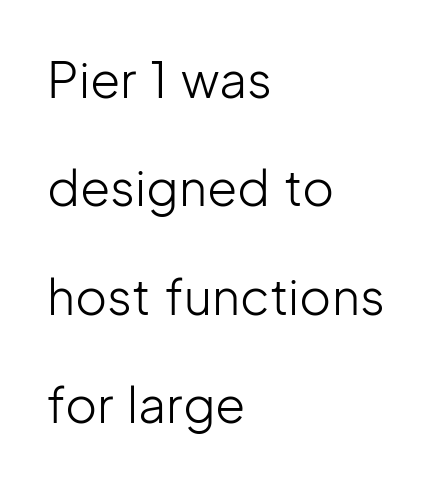
{"serif": "no", "italic": "no", "bold": "no", "weight": "light", "width": "normal", "stroke_contrast": "low", "x_height": "medium", "monospaced": "no", "underline": "no", "align": "left", "line_spacing": "loose", "line_spacing_ratio": 2.21, "letter_spacing": "normal", "letter_spacing_em": 0.0, "glyph_px": 49}
